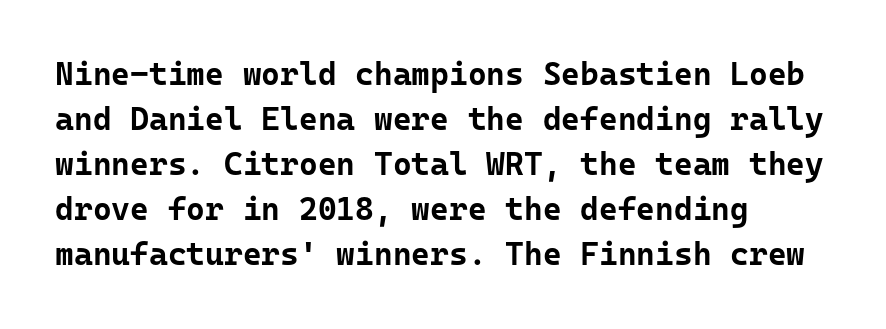
Q: Is the text bold? A: Yes.
Q: Is the text italic (slanted)? A: No, it is upright.
Q: Is the typeface a serif or a sans-serif typeface? A: Sans-serif.
Q: Is the text underlined? A: No.
Q: How is the paragraph aligned? A: Left-aligned.
Q: Is the spacing between letters normal or unusually wide? A: Normal.
Q: Is the spacing between lines tight, normal or loose? A: Normal.
Q: Width (condensed, normal, or wide)? A: Normal.
Q: Stroke contrast? A: Low.
Q: x-height? A: Medium.
Q: Monospaced? A: Yes.
